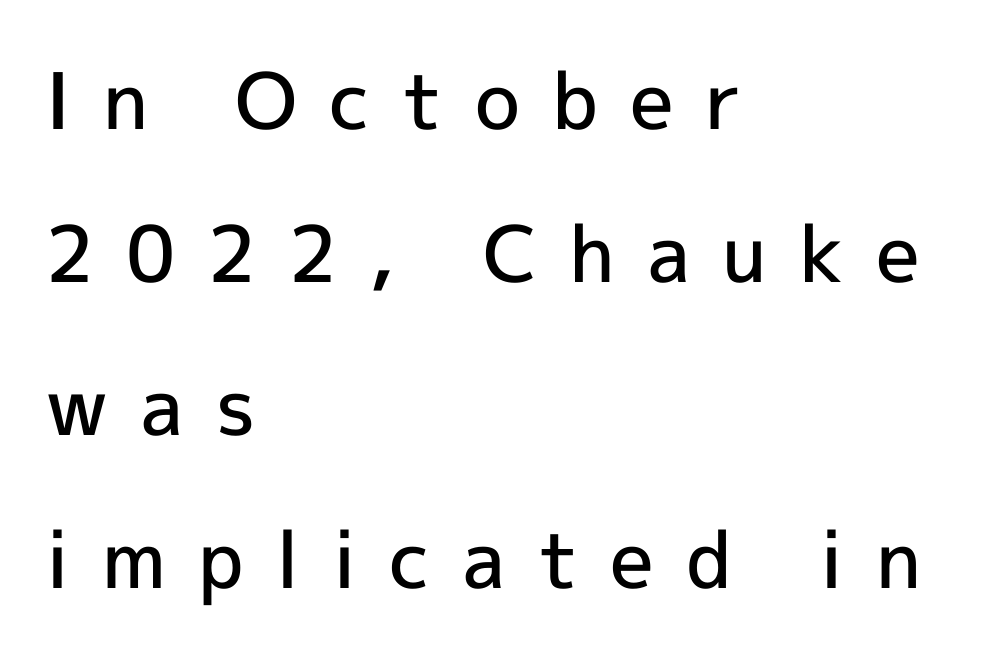
{"serif": "no", "italic": "no", "bold": "semi", "weight": "semibold", "width": "normal", "x_height": "medium", "monospaced": "no", "underline": "no", "align": "left", "line_spacing": "loose", "line_spacing_ratio": 1.96, "letter_spacing": "wide", "letter_spacing_em": 0.41, "glyph_px": 78}
